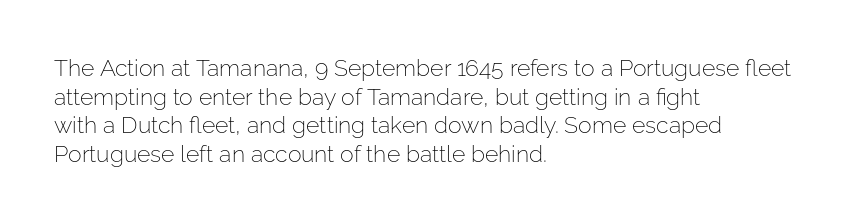
The image shows 23 px text type, upright; set left-aligned, normal line spacing (1.25x), normal letter spacing, not underlined.
